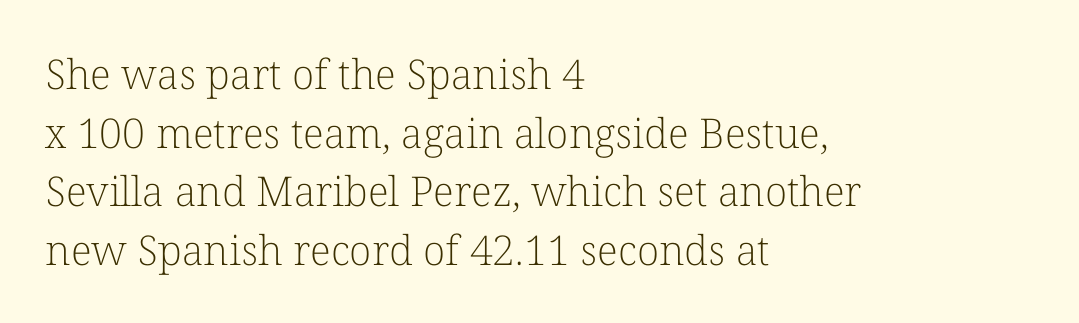
Posture: vertical. The designer left line spacing at the default. This sample uses a serif face. In CSS terms this would be text-align: left.
